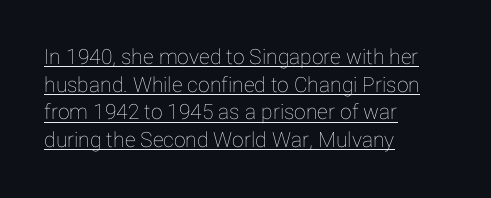
The image shows 21 px text type, upright; set left-aligned, normal line spacing (1.32x), normal letter spacing, underlined.
